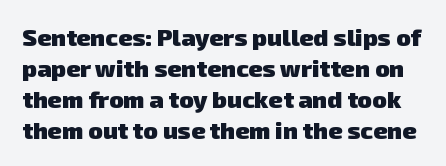
{"bold": "yes", "underline": "no", "line_spacing": "normal", "line_spacing_ratio": 1.29, "letter_spacing": "normal", "letter_spacing_em": 0.0, "glyph_px": 24}
